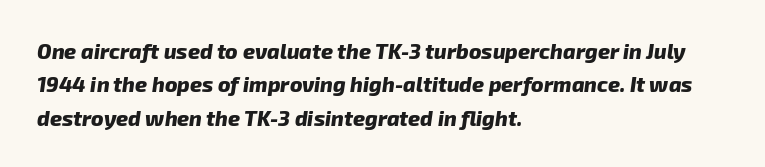
Q: Is the text bold? A: Yes.
Q: Is the text underlined? A: No.
Q: How is the paragraph aligned? A: Left-aligned.
Q: Is the spacing between letters normal or unusually wide? A: Normal.
Q: Is the spacing between lines tight, normal or loose? A: Normal.
